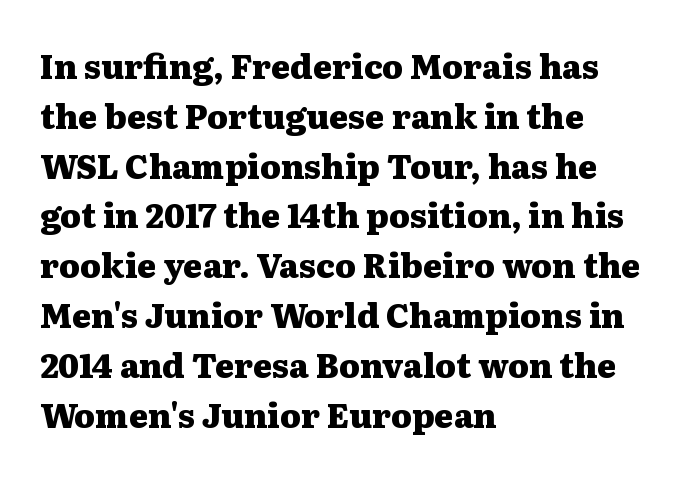
The image shows 33 px heavy, wide serif type, upright; set left-aligned, normal line spacing (1.51x), normal letter spacing, not underlined; medium stroke contrast and a medium x-height.
